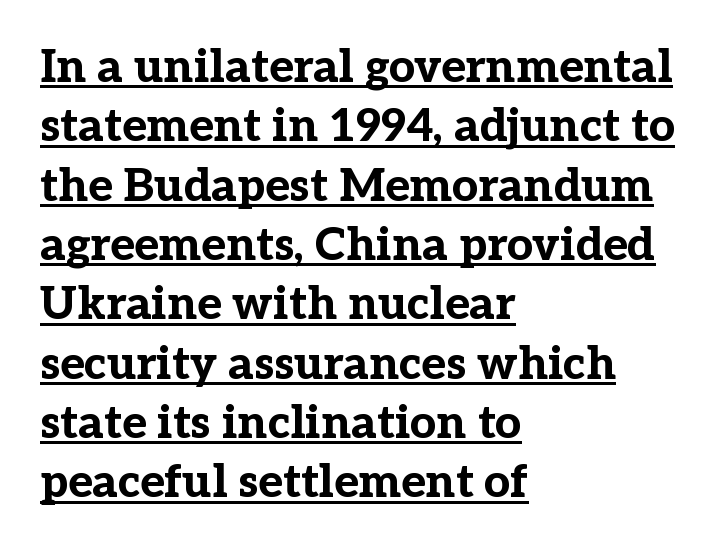
{"serif": "yes", "italic": "no", "bold": "yes", "weight": "bold", "width": "normal", "stroke_contrast": "low", "x_height": "medium", "monospaced": "no", "underline": "yes", "align": "left", "line_spacing": "normal", "line_spacing_ratio": 1.29, "letter_spacing": "normal", "letter_spacing_em": 0.0, "glyph_px": 46}
